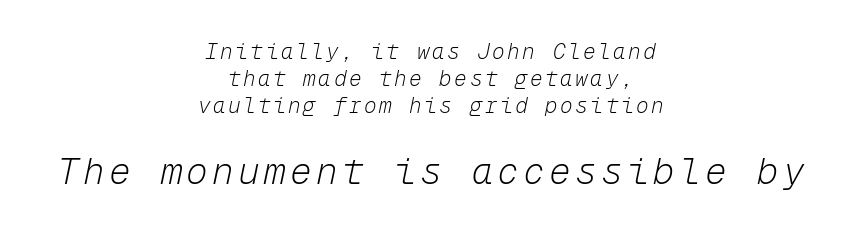
The image shows 36 px light type, italic (leaning right), monospaced; set centered, normal line spacing (1.29x), not underlined; the second (bottom) block is 1.71x larger; low stroke contrast and a medium x-height.
